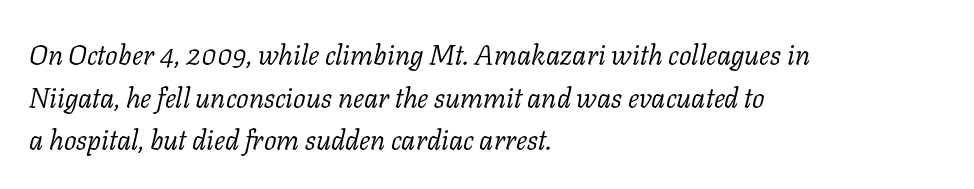
The image shows 28 px light serif type, italic (leaning right); set left-aligned, normal line spacing (1.52x), normal letter spacing, not underlined; low stroke contrast and a medium x-height.
